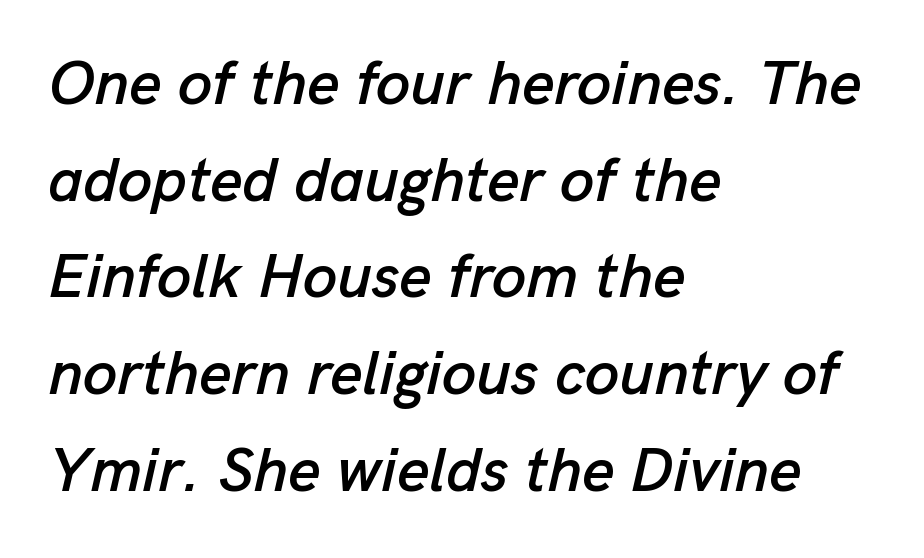
Q: Is the text italic (slanted)? A: Yes, it leans right by about 13 degrees.
Q: Is the text underlined? A: No.
Q: How is the paragraph aligned? A: Left-aligned.
Q: Is the spacing between letters normal or unusually wide? A: Normal.
Q: Is the spacing between lines tight, normal or loose? A: Normal.
Q: Width (condensed, normal, or wide)? A: Normal.
Q: Stroke contrast? A: Low.
Q: x-height? A: Medium.
Q: Monospaced? A: No.
